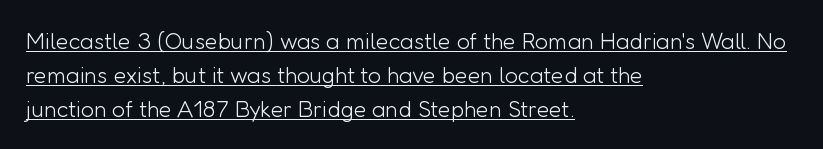
The image shows 23 px text type, upright; set left-aligned, normal line spacing (1.47x), normal letter spacing, underlined.
